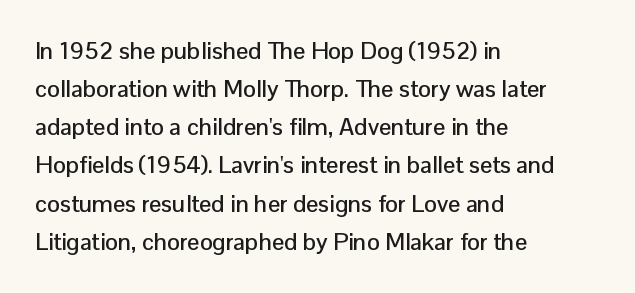
Q: Is the text italic (slanted)? A: No, it is upright.
Q: Is the text underlined? A: No.
Q: How is the paragraph aligned? A: Left-aligned.
Q: Is the spacing between letters normal or unusually wide? A: Normal.
Q: Is the spacing between lines tight, normal or loose? A: Normal.
